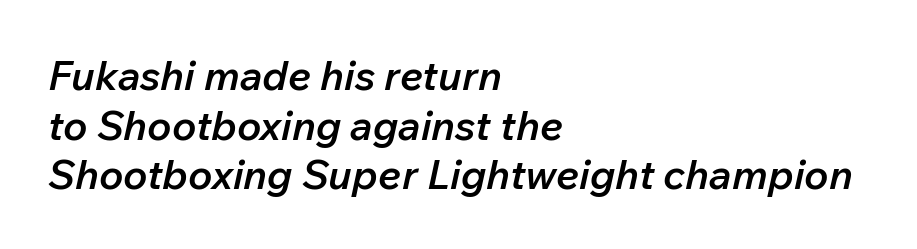
{"italic": "yes", "lean": "right", "slant_degrees": 12, "bold": "semi", "weight": "semibold", "width": "normal", "stroke_contrast": "low", "x_height": "medium", "monospaced": "no", "underline": "no", "align": "left", "line_spacing_ratio": 1.21, "letter_spacing": "normal", "letter_spacing_em": 0.0, "glyph_px": 41}
